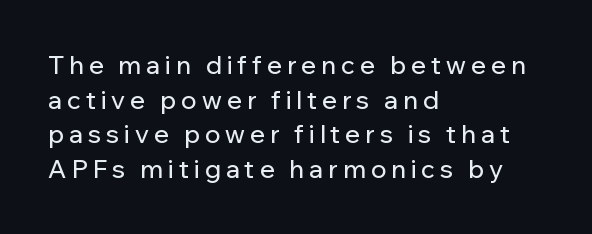
{"italic": "no", "underline": "no", "align": "left", "line_spacing": "normal", "line_spacing_ratio": 1.39, "letter_spacing": "wide", "letter_spacing_em": 0.2, "glyph_px": 25}
